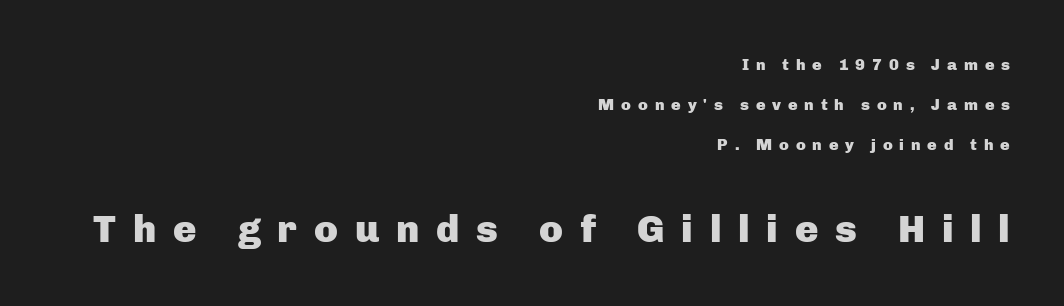
The compositor pushed each line to the right boundary. Characters remain perfectly vertical along every line. The font family rendered here belongs to the sans-serif group. The emphasis by scale lands on block number two, below. Each letter keeps its own natural width here, so spacing adapts to shape. The line-height multiplier appears high, well above default.
